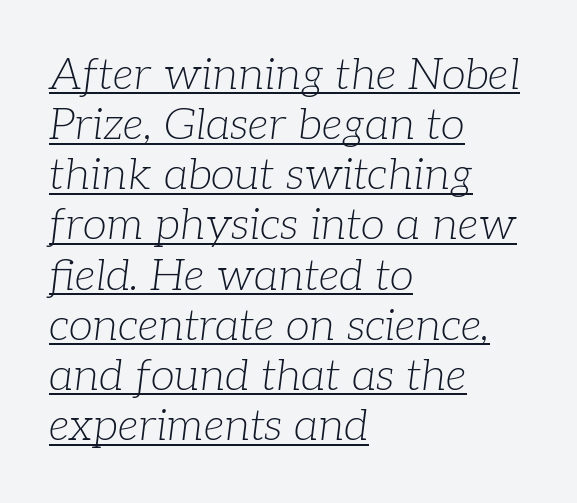
{"serif": "yes", "italic": "yes", "lean": "right", "slant_degrees": 7, "bold": "no", "weight": "light", "width": "normal", "stroke_contrast": "low", "x_height": "medium", "monospaced": "no", "underline": "yes", "align": "left", "line_spacing": "tight", "line_spacing_ratio": 1.14, "letter_spacing": "normal", "letter_spacing_em": 0.0, "glyph_px": 44}
